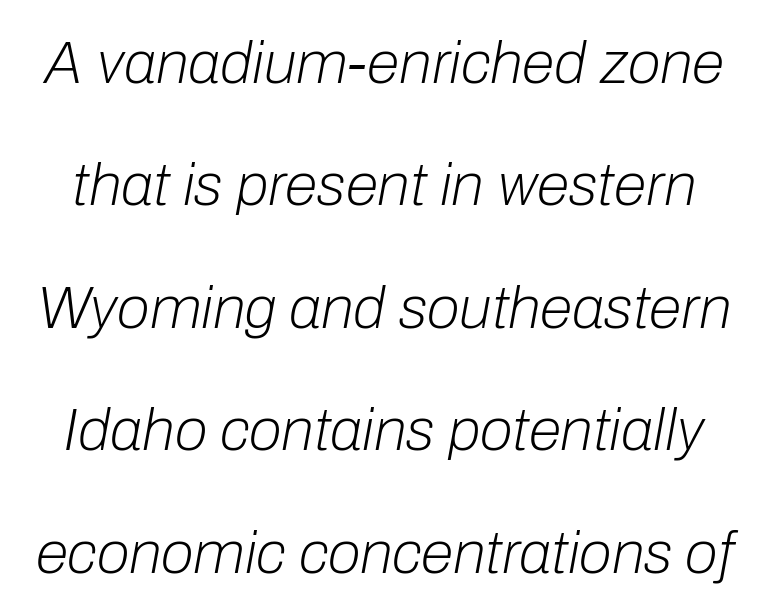
Q: Is the text bold? A: No.
Q: Is the text italic (slanted)? A: Yes, it leans right by about 10 degrees.
Q: Is the text underlined? A: No.
Q: Is the spacing between letters normal or unusually wide? A: Normal.
Q: Is the spacing between lines tight, normal or loose? A: Loose.
Q: Width (condensed, normal, or wide)? A: Normal.
Q: Stroke contrast? A: Low.
Q: x-height? A: Medium.
Q: Monospaced? A: No.
